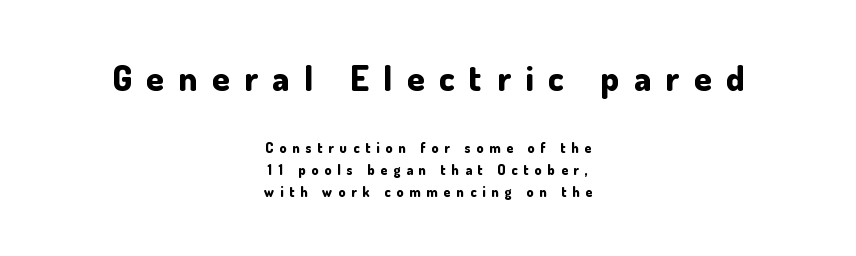
Q: Is the text bold? A: Yes.
Q: Is the text italic (slanted)? A: No, it is upright.
Q: Is the typeface a serif or a sans-serif typeface? A: Sans-serif.
Q: Is the text underlined? A: No.
Q: How is the paragraph aligned? A: Centered.
Q: Is the spacing between letters normal or unusually wide? A: Unusually wide.
Q: Is the spacing between lines tight, normal or loose? A: Normal.
Q: Which block of text is set in a larger size, the first (top) or the second (bottom)? A: The first (top) one.
Q: Width (condensed, normal, or wide)? A: Normal.
Q: Stroke contrast? A: Low.
Q: x-height? A: Small.
Q: Monospaced? A: No.
